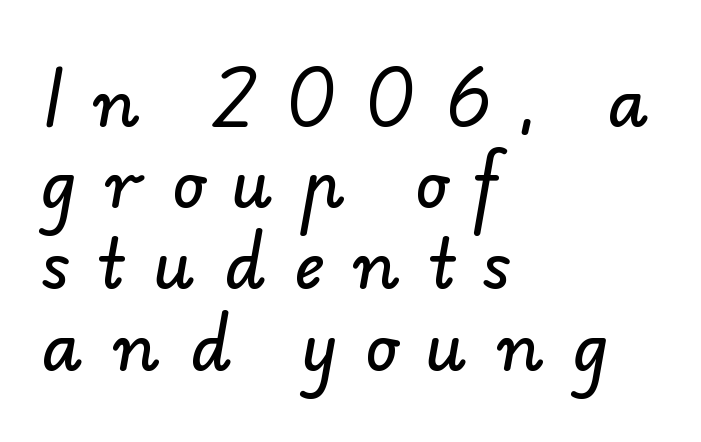
Between one letter and the next there's a generous, obvious gap. The foot of each line stays bare and open. Note: no serifs on the glyphs. Proportional: the letters do not fall into vertical columns. One-word summary of the alignment: left.
